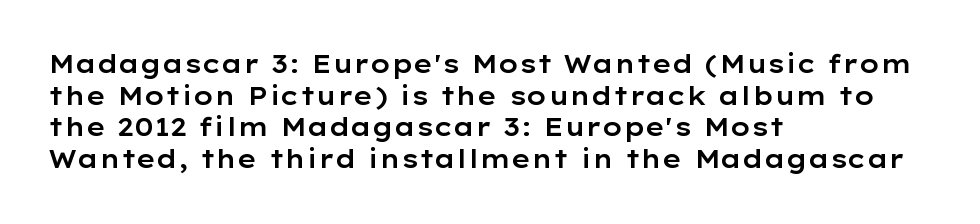
Q: Is the text italic (slanted)? A: No, it is upright.
Q: Is the text underlined? A: No.
Q: How is the paragraph aligned? A: Left-aligned.
Q: Is the spacing between letters normal or unusually wide? A: Normal.
Q: Is the spacing between lines tight, normal or loose? A: Normal.
